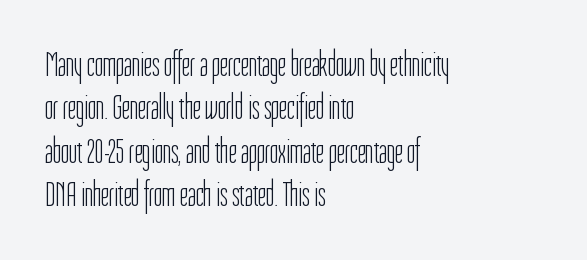
{"serif": "no", "italic": "no", "bold": "no", "weight": "light", "width": "condensed", "stroke_contrast": "low", "x_height": "medium", "monospaced": "no", "underline": "no", "align": "left", "line_spacing_ratio": 1.24, "letter_spacing": "normal", "letter_spacing_em": 0.0, "glyph_px": 35}
